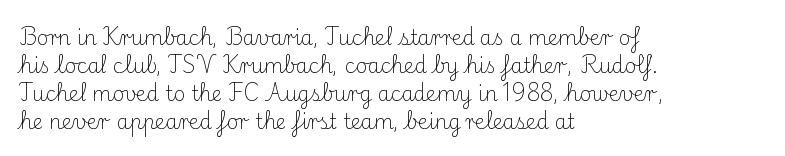
The image shows 20 px text type, upright; set left-aligned, normal line spacing (1.4x), normal letter spacing, not underlined.
